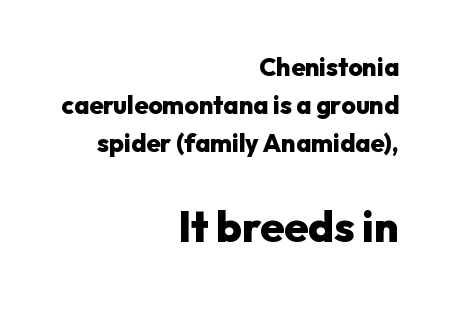
Q: Is the text bold? A: Yes.
Q: Is the text italic (slanted)? A: No, it is upright.
Q: Is the typeface a serif or a sans-serif typeface? A: Sans-serif.
Q: Is the text underlined? A: No.
Q: How is the paragraph aligned? A: Right-aligned.
Q: Is the spacing between letters normal or unusually wide? A: Normal.
Q: Is the spacing between lines tight, normal or loose? A: Normal.
Q: Which block of text is set in a larger size, the first (top) or the second (bottom)? A: The second (bottom) one.
Q: Width (condensed, normal, or wide)? A: Normal.
Q: Stroke contrast? A: Low.
Q: x-height? A: Medium.
Q: Monospaced? A: No.
